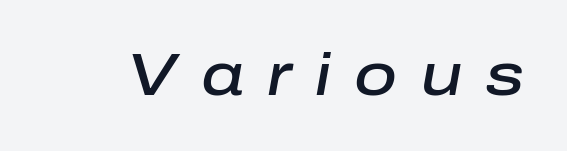
The image shows 59 px semibold type, italic (leaning right); set unusually wide letter spacing (+0.4 em), not underlined; low stroke contrast and a medium x-height.
